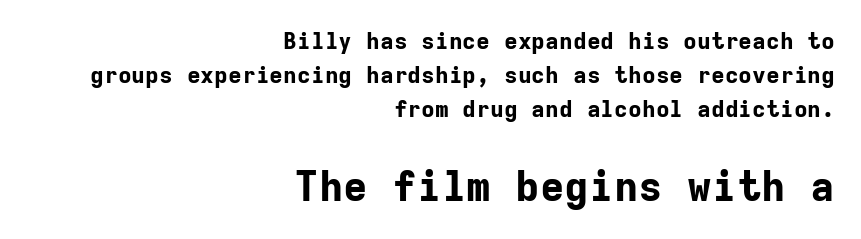
{"serif": "no", "italic": "no", "bold": "yes", "weight": "bold", "width": "normal", "stroke_contrast": "low", "x_height": "medium", "monospaced": "yes", "underline": "no", "align": "right", "line_spacing": "normal", "line_spacing_ratio": 1.48, "letter_spacing": "normal", "letter_spacing_em": 0.0, "larger_block": "second", "size_ratio": 1.78, "glyph_px": 41}
